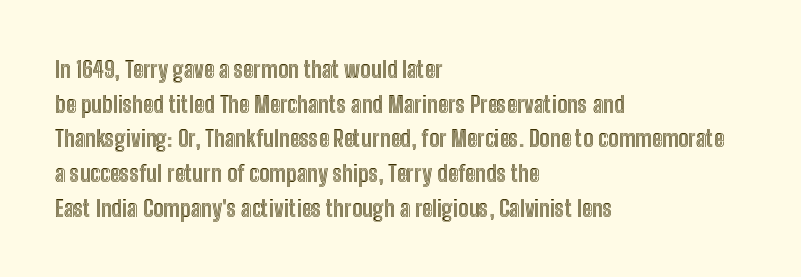
Students, observe: this is what conventionally led text looks like. Has an underline been added? It has not. Words appear dense and cohesive because spacing is normal. If you drew a ruler down the left edge, every line would touch it.
